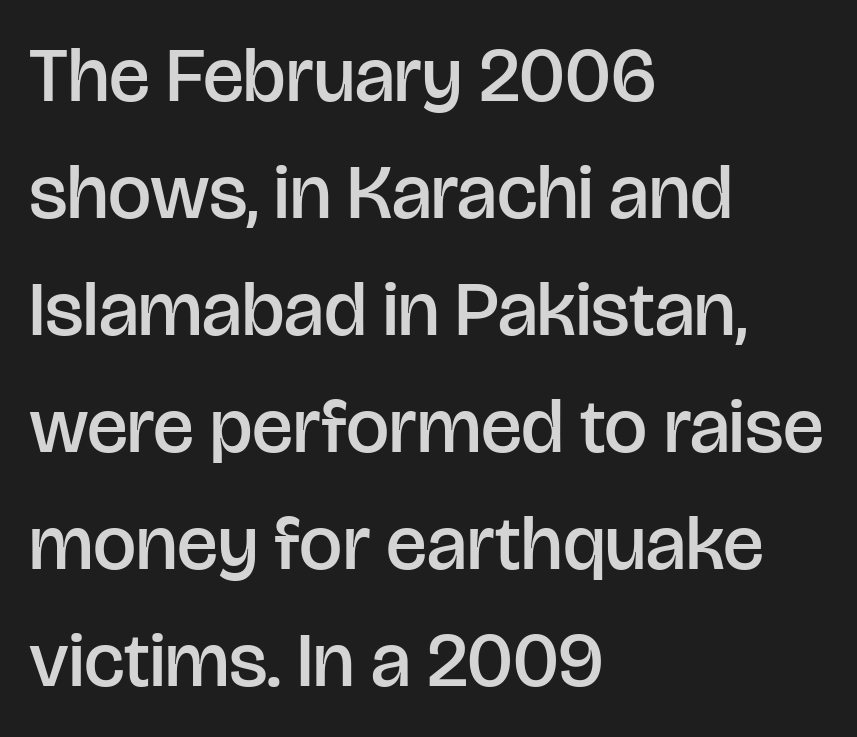
Q: Is the text bold? A: Semi-bold.
Q: Is the text italic (slanted)? A: No, it is upright.
Q: Is the typeface a serif or a sans-serif typeface? A: Sans-serif.
Q: Is the text underlined? A: No.
Q: How is the paragraph aligned? A: Left-aligned.
Q: Is the spacing between letters normal or unusually wide? A: Normal.
Q: Is the spacing between lines tight, normal or loose? A: Normal.
Q: Width (condensed, normal, or wide)? A: Normal.
Q: Stroke contrast? A: Low.
Q: x-height? A: Large.
Q: Monospaced? A: No.
